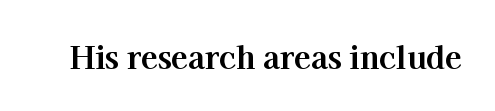
Q: Is the text bold? A: Yes.
Q: Is the text italic (slanted)? A: No, it is upright.
Q: Is the typeface a serif or a sans-serif typeface? A: Serif.
Q: Is the text underlined? A: No.
Q: Is the spacing between letters normal or unusually wide? A: Normal.
Q: Width (condensed, normal, or wide)? A: Normal.
Q: Stroke contrast? A: High.
Q: x-height? A: Medium.
Q: Monospaced? A: No.
